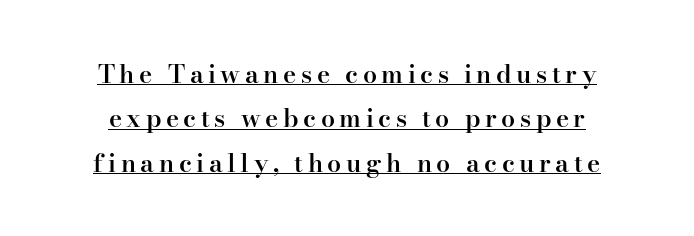
{"italic": "no", "bold": "semi", "underline": "yes", "line_spacing_ratio": 1.78, "glyph_px": 25}
